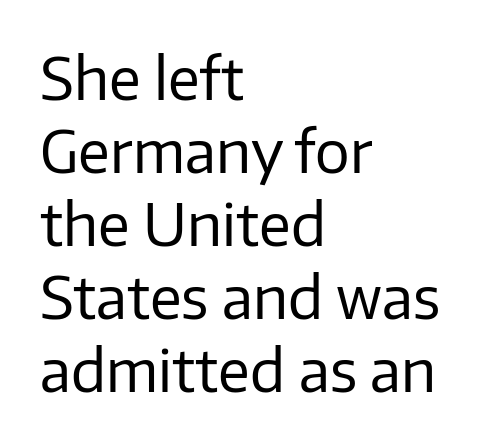
{"serif": "no", "italic": "no", "bold": "no", "weight": "regular", "width": "normal", "stroke_contrast": "low", "x_height": "medium", "monospaced": "no", "underline": "no", "align": "left", "line_spacing": "normal", "line_spacing_ratio": 1.26, "letter_spacing": "normal", "letter_spacing_em": 0.0, "glyph_px": 58}
